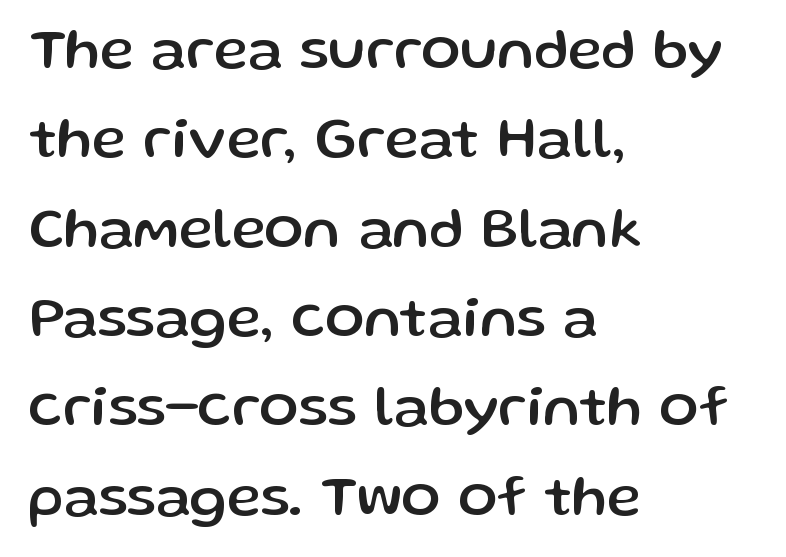
Q: Is the text italic (slanted)? A: No, it is upright.
Q: Is the typeface a serif or a sans-serif typeface? A: Sans-serif.
Q: Is the text underlined? A: No.
Q: How is the paragraph aligned? A: Left-aligned.
Q: Is the spacing between letters normal or unusually wide? A: Normal.
Q: Is the spacing between lines tight, normal or loose? A: Normal.
Q: Width (condensed, normal, or wide)? A: Normal.
Q: Stroke contrast? A: Low.
Q: x-height? A: Medium.
Q: Monospaced? A: No.
